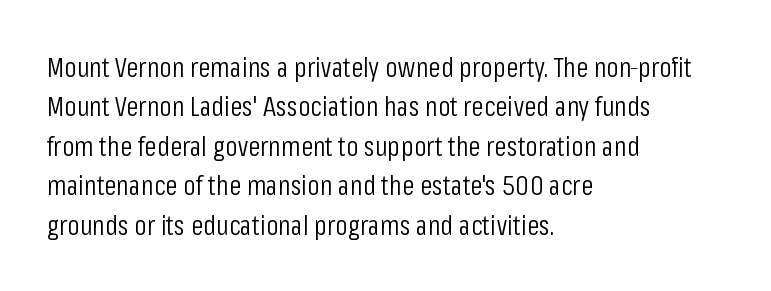
The image shows 28 px light, condensed sans-serif type, upright; set left-aligned, normal line spacing (1.41x), normal letter spacing, not underlined; low stroke contrast and a medium x-height.
